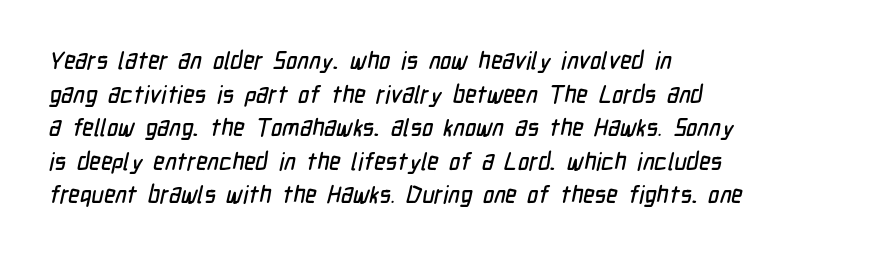
Anything drawn beneath the words? Only blank space. Horizontal bands of white between lines are of average thickness. Compared with typical body copy, the letter spacing here is the same. The setting favours the left margin, as ordinary paragraphs usually do.
